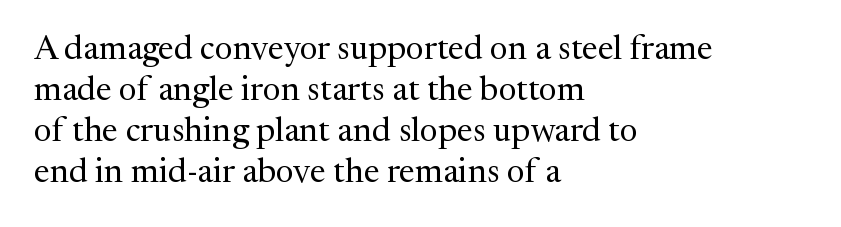
{"serif": "yes", "italic": "no", "bold": "no", "weight": "regular", "width": "normal", "stroke_contrast": "medium", "x_height": "medium", "monospaced": "no", "underline": "no", "align": "left", "line_spacing_ratio": 1.21, "letter_spacing": "normal", "letter_spacing_em": 0.0, "glyph_px": 34}
